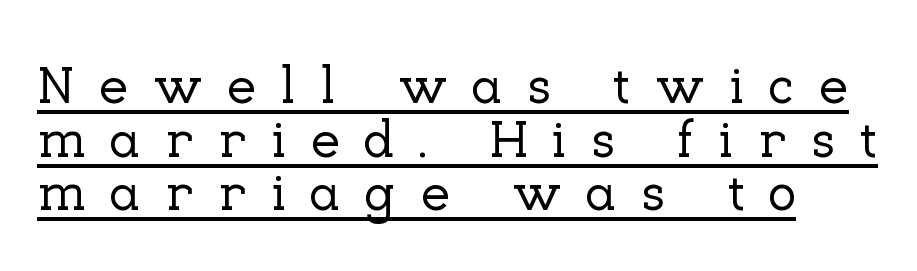
Q: Is the text italic (slanted)? A: No, it is upright.
Q: Is the typeface a serif or a sans-serif typeface? A: Serif.
Q: Is the text underlined? A: Yes.
Q: How is the paragraph aligned? A: Left-aligned.
Q: Is the spacing between letters normal or unusually wide? A: Unusually wide.
Q: Is the spacing between lines tight, normal or loose? A: Tight.
Q: Width (condensed, normal, or wide)? A: Normal.
Q: Stroke contrast? A: Low.
Q: x-height? A: Medium.
Q: Monospaced? A: No.
